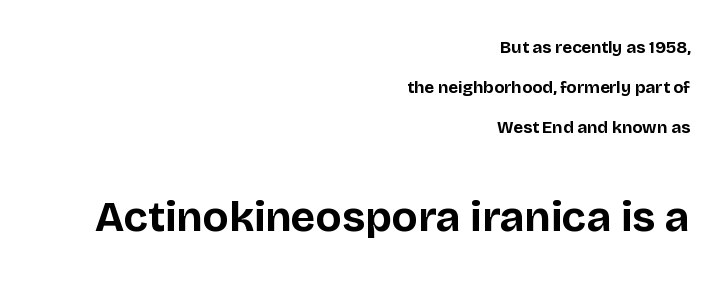
How would I describe the line gaps? Wide and relaxed. Compared with typical body copy, the letter spacing here is the same. Check the space under the baseline: it is left empty. A typesetter would label this face a sans. Short and long lines alike share a common ending point at right.
